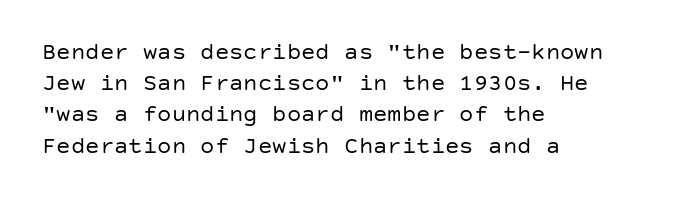
The ragged edge is on the right, which tells us the setting is flush left. The passage shown is not underscored anywhere. These lines were composed using upright roman letters. This sample uses plain, unmodified letter spacing. Reading down the column, the eye jumps a familiar distance to each next line.
